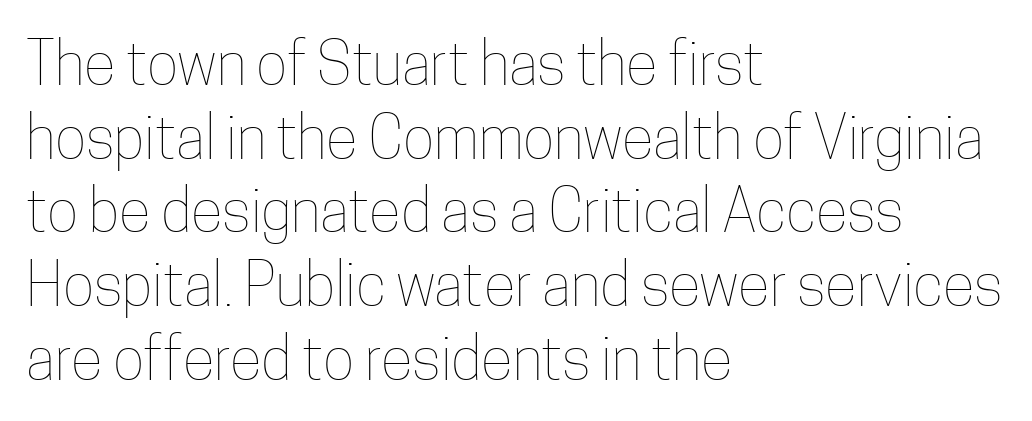
Short and long lines alike share a common starting point at left. Whoever set this chose a conventional vertical rhythm. Vertical strokes here are truly vertical. Think of a printed novel: that variable character pitch is what you see here. Is the letter spacing exaggerated? No — it looks like the ordinary default. Is the stroke heavy? The answer is a plain regular-or-lighter.
